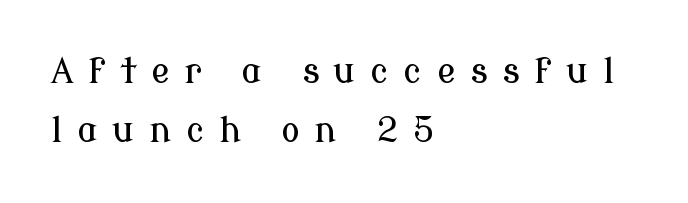
A roman cut, with each character standing at attention. The tracking jumps out immediately: characters are airy and widely separated. The string is rendered with underlining switched off. Each line starts at the same left margin while the right side varies.
